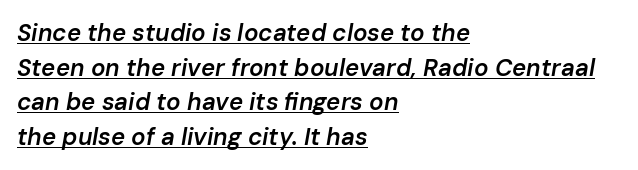
The image shows 24 px text type, italic (leaning right); set left-aligned, normal line spacing (1.44x), normal letter spacing, underlined.
